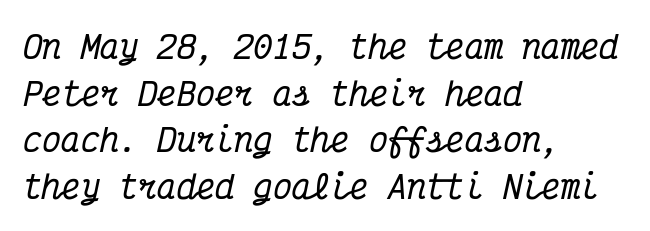
The passage shown leans; its letterforms are oblique. The block of text has a typical density, with ordinary space between rows. Honestly, there is no underline to notice here at all. Each word holds together tightly as a unit, with standard inter-letter gaps. Line beginnings align vertically; line endings do not.
